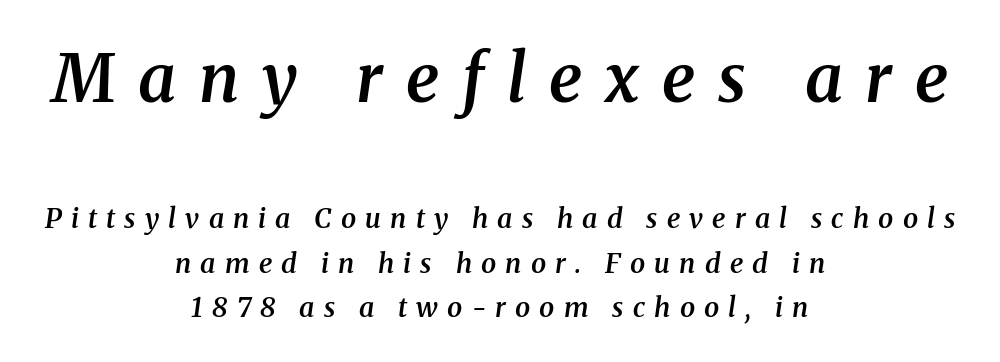
The image shows 67 px semibold serif type, italic (leaning right); set centered, normal line spacing (1.66x), unusually wide letter spacing (+0.34 em), not underlined; the first (top) block is 2.48x larger; medium stroke contrast and a medium x-height.
